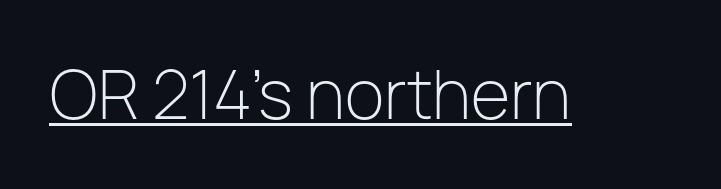
The image shows 65 px light sans-serif type, upright; set normal letter spacing, underlined; low stroke contrast and a medium x-height.
